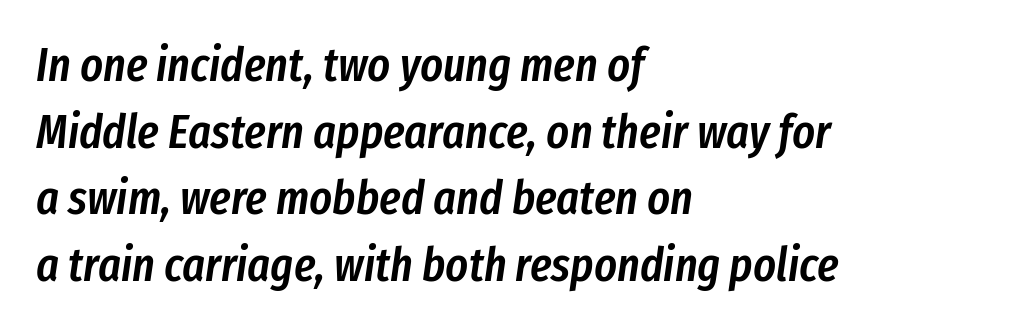
{"italic": "yes", "lean": "right", "slant_degrees": 8, "bold": "semi", "weight": "semibold", "width": "condensed", "stroke_contrast": "low", "x_height": "medium", "monospaced": "no", "underline": "no", "align": "left", "line_spacing": "normal", "line_spacing_ratio": 1.39, "letter_spacing": "normal", "letter_spacing_em": 0.0, "glyph_px": 48}
